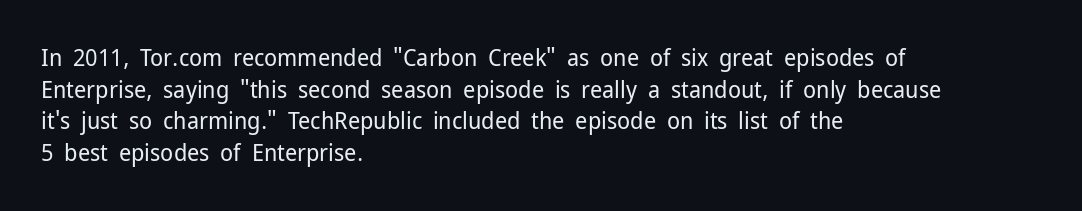
The image shows 24 px text type, upright; set left-aligned, normal line spacing (1.32x), normal letter spacing, not underlined.
